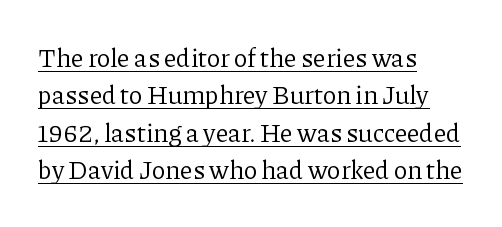
Q: Is the text bold? A: No.
Q: Is the text italic (slanted)? A: No, it is upright.
Q: Is the text underlined? A: Yes.
Q: How is the paragraph aligned? A: Left-aligned.
Q: Is the spacing between letters normal or unusually wide? A: Normal.
Q: Is the spacing between lines tight, normal or loose? A: Normal.
